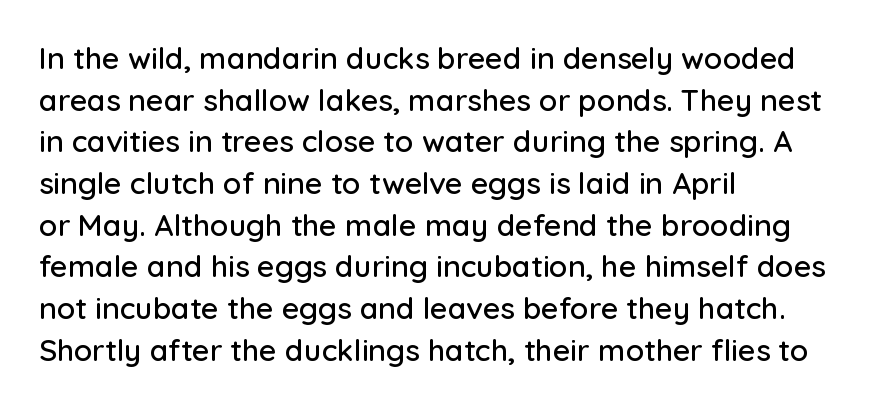
Q: Is the text italic (slanted)? A: No, it is upright.
Q: Is the typeface a serif or a sans-serif typeface? A: Sans-serif.
Q: Is the text underlined? A: No.
Q: How is the paragraph aligned? A: Left-aligned.
Q: Is the spacing between letters normal or unusually wide? A: Normal.
Q: Is the spacing between lines tight, normal or loose? A: Normal.
Q: Width (condensed, normal, or wide)? A: Normal.
Q: Stroke contrast? A: Low.
Q: x-height? A: Medium.
Q: Monospaced? A: No.
